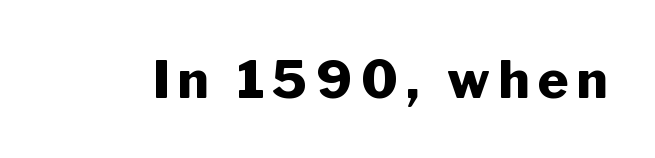
Q: Is the text bold? A: Yes.
Q: Is the text italic (slanted)? A: No, it is upright.
Q: Is the typeface a serif or a sans-serif typeface? A: Sans-serif.
Q: Is the text underlined? A: No.
Q: Width (condensed, normal, or wide)? A: Normal.
Q: Stroke contrast? A: Low.
Q: x-height? A: Medium.
Q: Monospaced? A: No.
